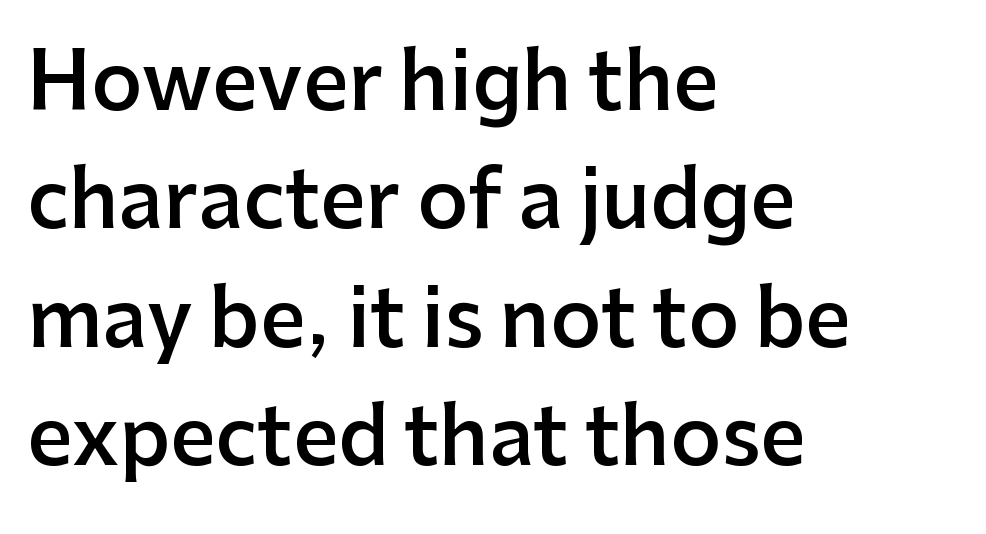
{"serif": "no", "italic": "no", "bold": "semi", "weight": "semibold", "width": "normal", "stroke_contrast": "low", "x_height": "medium", "monospaced": "no", "underline": "no", "align": "left", "line_spacing": "normal", "line_spacing_ratio": 1.5, "letter_spacing": "normal", "letter_spacing_em": 0.0, "glyph_px": 79}
